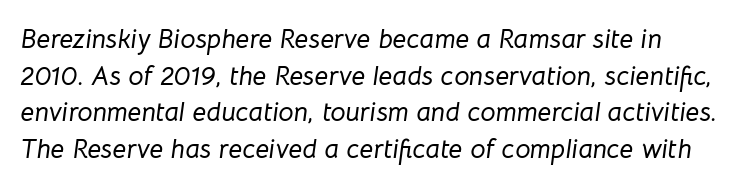
{"italic": "yes", "lean": "right", "slant_degrees": 8, "underline": "no", "line_spacing": "normal", "line_spacing_ratio": 1.36, "letter_spacing": "normal", "letter_spacing_em": 0.0, "glyph_px": 27}
